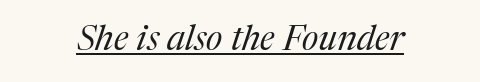
The image shows 35 px regular-weight serif type, italic (leaning right); set normal letter spacing, underlined; medium stroke contrast and a medium x-height.
